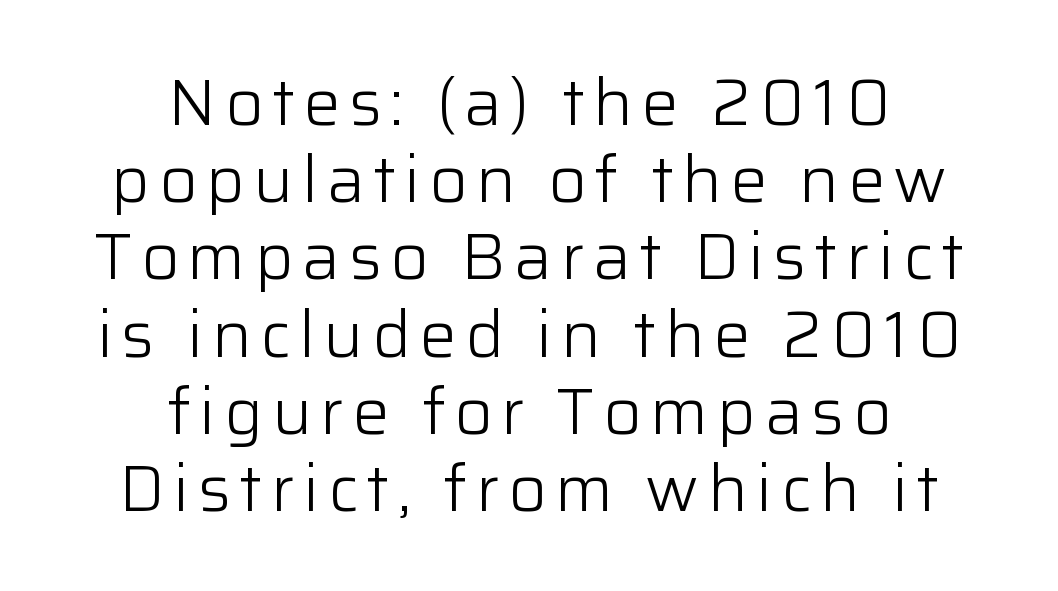
Q: Is the text bold? A: No.
Q: Is the text italic (slanted)? A: No, it is upright.
Q: Is the typeface a serif or a sans-serif typeface? A: Sans-serif.
Q: Is the text underlined? A: No.
Q: How is the paragraph aligned? A: Centered.
Q: Width (condensed, normal, or wide)? A: Normal.
Q: Stroke contrast? A: Low.
Q: x-height? A: Medium.
Q: Monospaced? A: No.
